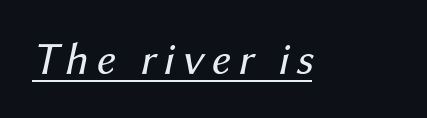
This is not heavy type; no bold has been used. A rule runs beneath these lines of type. In terms of posture, this sample is oblique. The rendering uses natural spacing where letterforms have individual widths.
